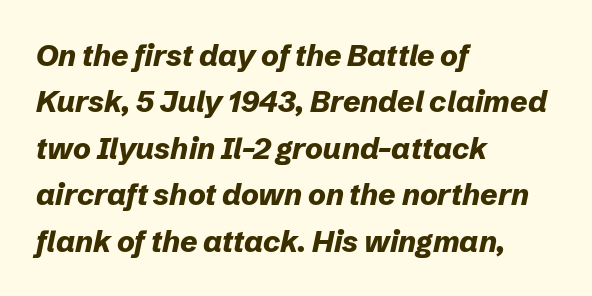
The image shows 30 px bold type, italic (leaning right); set left-aligned, normal line spacing (1.55x), normal letter spacing, not underlined; low stroke contrast and a medium x-height.
